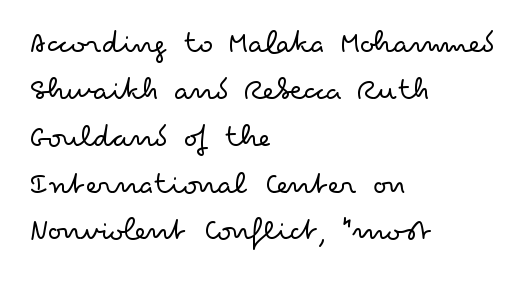
Q: Is the text bold? A: No.
Q: Is the text italic (slanted)? A: No, it is upright.
Q: Is the typeface a serif or a sans-serif typeface? A: Sans-serif.
Q: Is the text underlined? A: No.
Q: How is the paragraph aligned? A: Left-aligned.
Q: Is the spacing between letters normal or unusually wide? A: Normal.
Q: Is the spacing between lines tight, normal or loose? A: Normal.
Q: Width (condensed, normal, or wide)? A: Wide.
Q: Stroke contrast? A: Low.
Q: x-height? A: Small.
Q: Monospaced? A: No.
